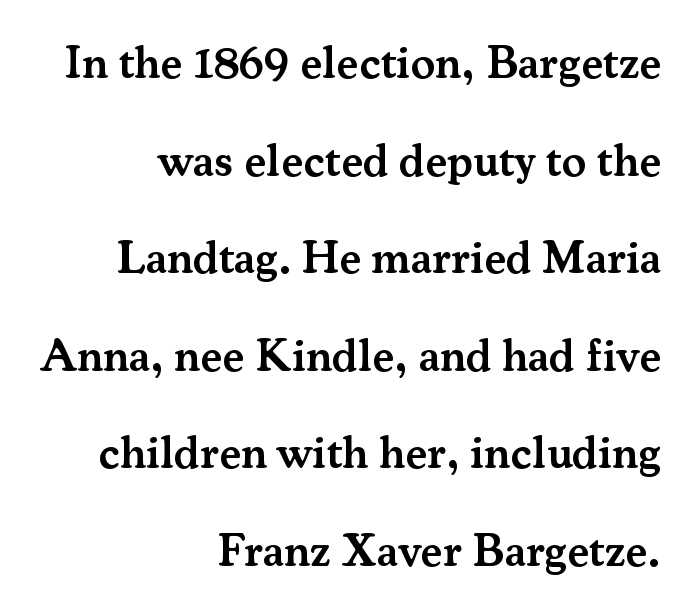
The image shows 46 px semibold serif type, upright; set right-aligned, loose line spacing (2.12x), normal letter spacing, not underlined; medium stroke contrast and a small x-height.
